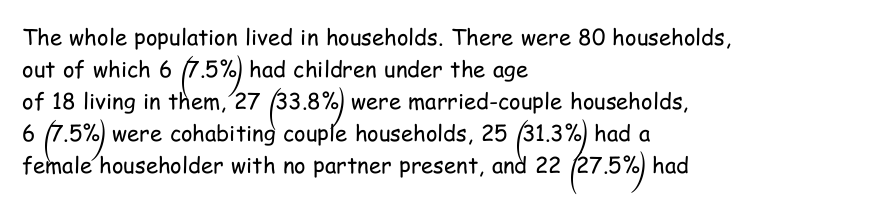
Weight: in the light-to-regular range. These lines keep a tight, regular rhythm from letter to letter. Any mark beneath the type? The region is blank. Left-aligned paragraph, ragged on the right. If you drew a line through each stem, it would be perfectly vertical. Honestly, the row spacing looks completely unremarkable.
